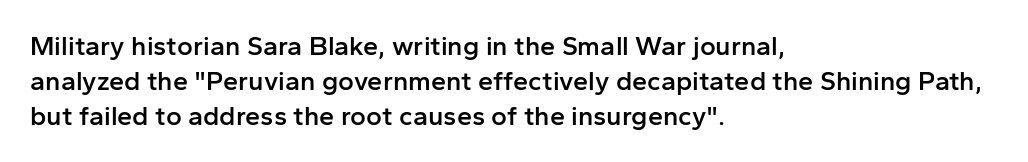
Q: Is the text bold? A: Semi-bold.
Q: Is the text italic (slanted)? A: No, it is upright.
Q: Is the text underlined? A: No.
Q: How is the paragraph aligned? A: Left-aligned.
Q: Is the spacing between letters normal or unusually wide? A: Normal.
Q: Is the spacing between lines tight, normal or loose? A: Normal.
